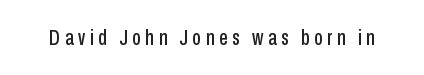
{"italic": "no", "underline": "no", "letter_spacing": "wide", "letter_spacing_em": 0.21, "glyph_px": 22}
